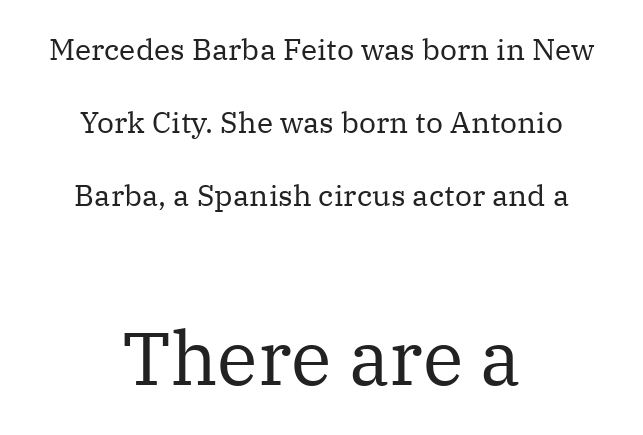
Each letter keeps its own natural width here, so spacing adapts to shape. The characters are drawn with everyday or finer stroke widths. The type sits square on the baseline with zero lean. There is no visible air inserted between adjacent glyphs. Notice the wide empty band between every row — that's loose leading.
